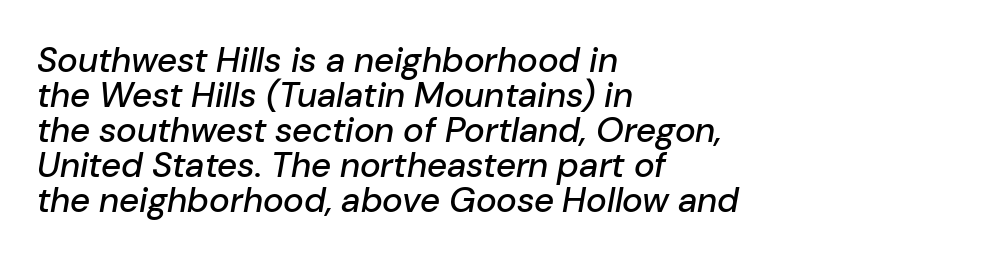
Q: Is the text italic (slanted)? A: Yes, it leans right by about 10 degrees.
Q: Is the text underlined? A: No.
Q: How is the paragraph aligned? A: Left-aligned.
Q: Is the spacing between letters normal or unusually wide? A: Normal.
Q: Is the spacing between lines tight, normal or loose? A: Tight.
Q: Width (condensed, normal, or wide)? A: Normal.
Q: Stroke contrast? A: Low.
Q: x-height? A: Medium.
Q: Monospaced? A: No.
